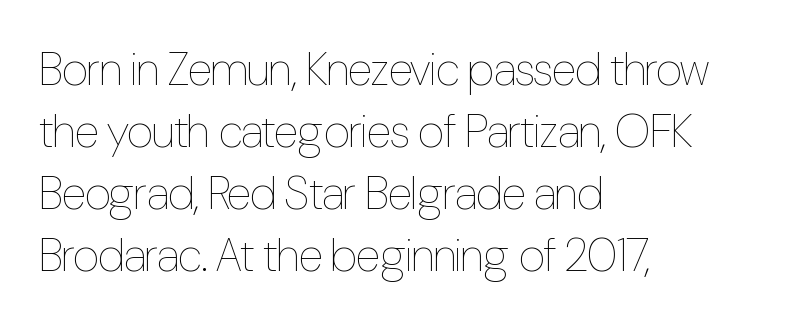
{"italic": "no", "bold": "no", "weight": "thin", "width": "condensed", "stroke_contrast": "low", "x_height": "medium", "monospaced": "no", "underline": "no", "align": "left", "line_spacing": "normal", "line_spacing_ratio": 1.35, "letter_spacing": "normal", "letter_spacing_em": 0.0, "glyph_px": 46}
